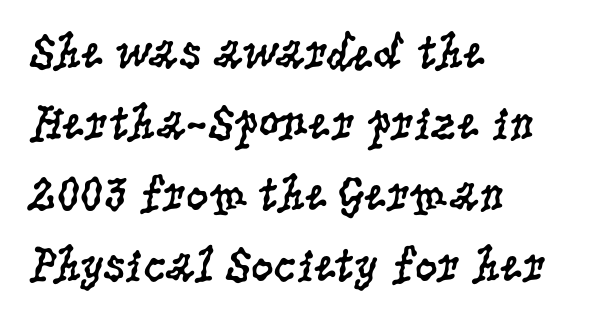
Is this a sans? No — the strokes have serifs. The space between consecutive lines is moderate. Glyph-to-glyph distance matches everyday printed text.
